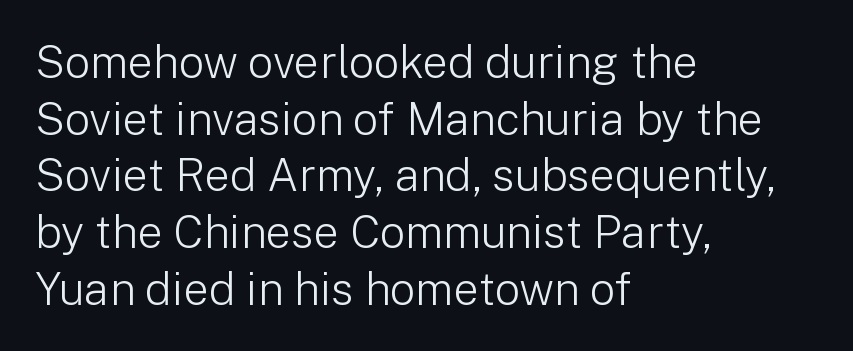
The image shows 45 px light sans-serif type, upright; set left-aligned, normal line spacing (1.26x), normal letter spacing, not underlined; low stroke contrast and a medium x-height.
